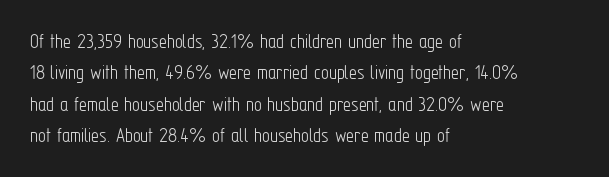
The image shows 22 px text type, upright; set left-aligned, normal line spacing (1.43x), normal letter spacing, not underlined.
